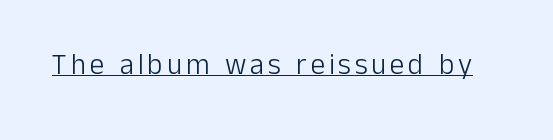
{"serif": "no", "italic": "no", "bold": "no", "weight": "light", "width": "normal", "stroke_contrast": "low", "x_height": "medium", "monospaced": "no", "underline": "yes", "glyph_px": 29}
